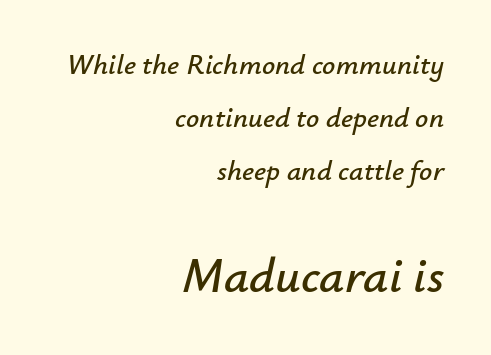
The image shows 50 px text type, italic (leaning right); set right-aligned, line spacing 1.83x, normal letter spacing, not underlined; the second (bottom) block is 1.72x larger; low stroke contrast and a small x-height.
